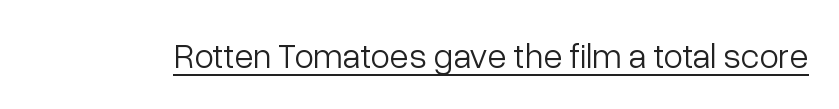
The passage shown is typeset with a sans-serif family. Do the characters align in a grid? No, the font is proportional. Does the lettering tilt? It doesn't — this is upright. Like a heading marked for emphasis, these lines bear an underscore. Honestly, the letter spacing is just normal — you wouldn't notice it.
